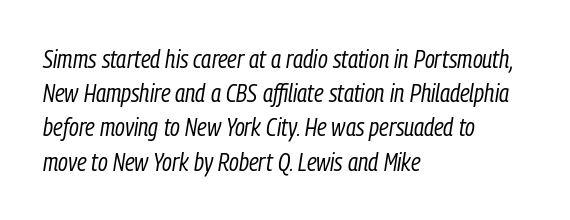
Q: Is the text bold? A: No.
Q: Is the text italic (slanted)? A: Yes, it leans right by about 9 degrees.
Q: Is the text underlined? A: No.
Q: How is the paragraph aligned? A: Left-aligned.
Q: Is the spacing between letters normal or unusually wide? A: Normal.
Q: Is the spacing between lines tight, normal or loose? A: Normal.
